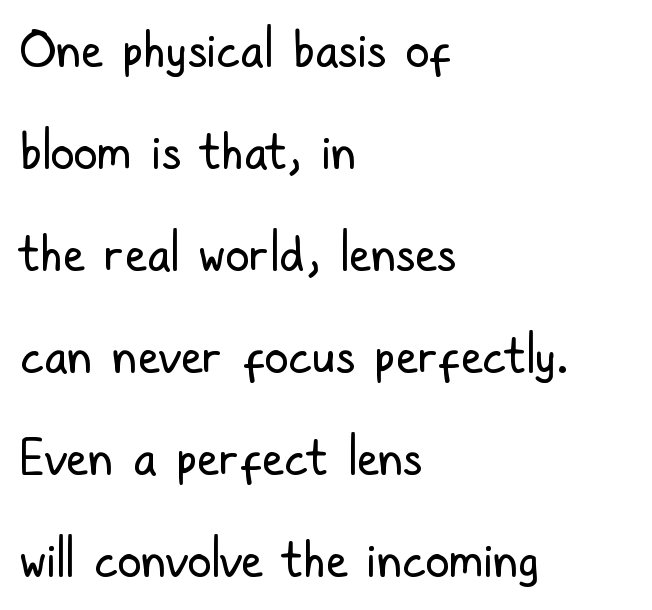
Q: Is the text bold? A: No.
Q: Is the text italic (slanted)? A: No, it is upright.
Q: Is the typeface a serif or a sans-serif typeface? A: Sans-serif.
Q: Is the text underlined? A: No.
Q: How is the paragraph aligned? A: Left-aligned.
Q: Is the spacing between letters normal or unusually wide? A: Normal.
Q: Is the spacing between lines tight, normal or loose? A: Loose.
Q: Width (condensed, normal, or wide)? A: Condensed.
Q: Stroke contrast? A: Low.
Q: x-height? A: Medium.
Q: Monospaced? A: No.
